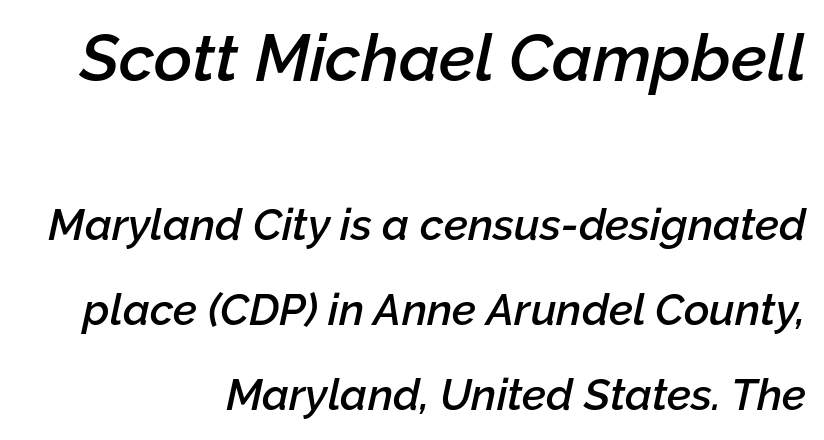
Large over small — that's the arrangement of the two blocks here. The rendering keeps characters at their native spacing. Slanted lettering throughout. The space between consecutive lines is lavish. The paragraph shown leans on its right margin.
